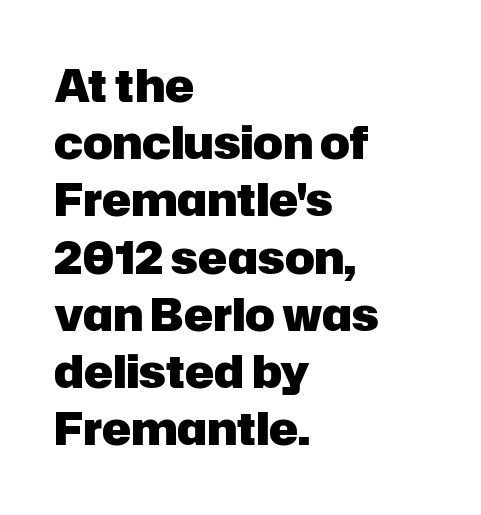
Q: Is the text bold? A: Yes.
Q: Is the text italic (slanted)? A: No, it is upright.
Q: Is the typeface a serif or a sans-serif typeface? A: Sans-serif.
Q: Is the text underlined? A: No.
Q: How is the paragraph aligned? A: Left-aligned.
Q: Is the spacing between letters normal or unusually wide? A: Normal.
Q: Is the spacing between lines tight, normal or loose? A: Normal.
Q: Width (condensed, normal, or wide)? A: Normal.
Q: Stroke contrast? A: Low.
Q: x-height? A: Medium.
Q: Monospaced? A: No.
